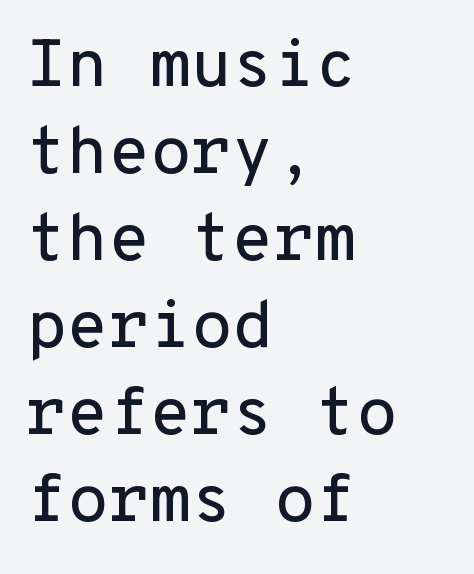
The image shows 67 px sans-serif type, upright, monospaced; set left-aligned, normal line spacing (1.3x), normal letter spacing, not underlined; low stroke contrast and a medium x-height.
